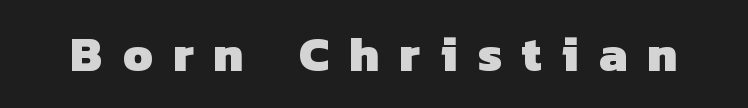
Q: Is the text bold? A: Yes.
Q: Is the typeface a serif or a sans-serif typeface? A: Sans-serif.
Q: Is the text underlined? A: No.
Q: Is the spacing between letters normal or unusually wide? A: Unusually wide.
Q: Width (condensed, normal, or wide)? A: Normal.
Q: Stroke contrast? A: Low.
Q: x-height? A: Medium.
Q: Monospaced? A: No.
